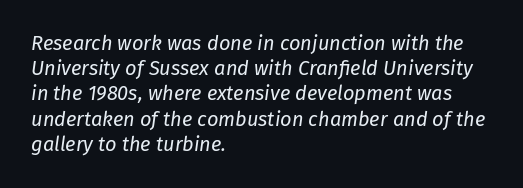
The image shows 20 px text type, italic (leaning right); set left-aligned, normal line spacing (1.26x), normal letter spacing, not underlined.
